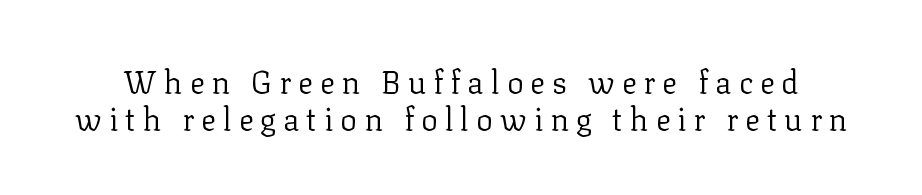
Q: Is the text bold? A: No.
Q: Is the text italic (slanted)? A: No, it is upright.
Q: Is the typeface a serif or a sans-serif typeface? A: Serif.
Q: Is the text underlined? A: No.
Q: Is the spacing between letters normal or unusually wide? A: Unusually wide.
Q: Width (condensed, normal, or wide)? A: Normal.
Q: Stroke contrast? A: Low.
Q: x-height? A: Medium.
Q: Monospaced? A: No.
